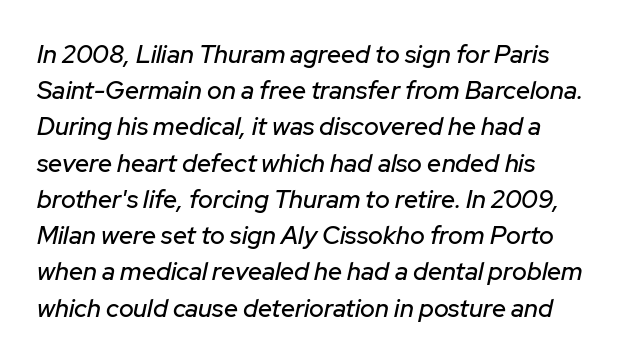
{"italic": "yes", "lean": "right", "slant_degrees": 12, "underline": "no", "align": "left", "line_spacing": "normal", "line_spacing_ratio": 1.45, "letter_spacing": "normal", "letter_spacing_em": 0.0, "glyph_px": 25}
